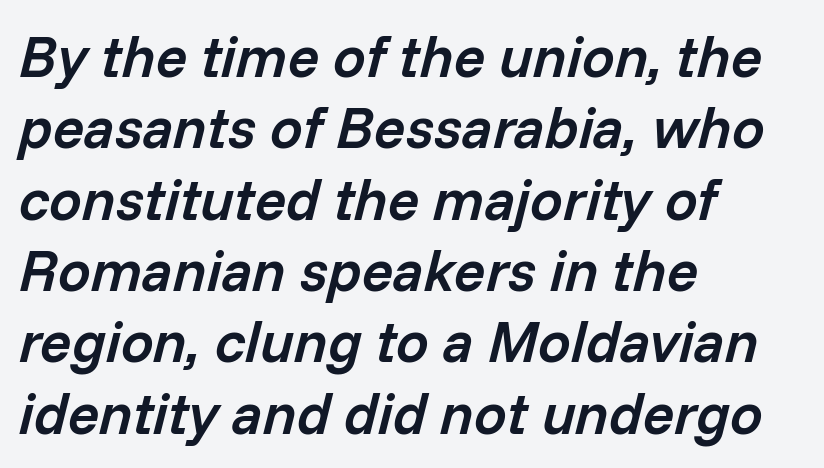
Q: Is the text bold? A: Semi-bold.
Q: Is the text italic (slanted)? A: Yes, it leans right by about 14 degrees.
Q: Is the text underlined? A: No.
Q: How is the paragraph aligned? A: Left-aligned.
Q: Is the spacing between letters normal or unusually wide? A: Normal.
Q: Width (condensed, normal, or wide)? A: Normal.
Q: Stroke contrast? A: Low.
Q: x-height? A: Medium.
Q: Monospaced? A: No.
